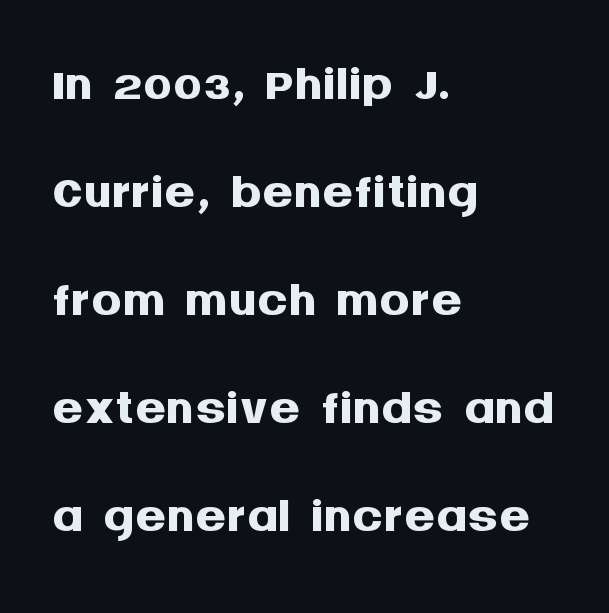
{"serif": "no", "italic": "no", "bold": "yes", "weight": "semibold", "width": "normal", "stroke_contrast": "medium", "x_height": "large", "monospaced": "no", "underline": "no", "align": "left", "line_spacing": "normal", "line_spacing_ratio": 1.42, "letter_spacing": "normal", "letter_spacing_em": 0.0, "glyph_px": 76}
